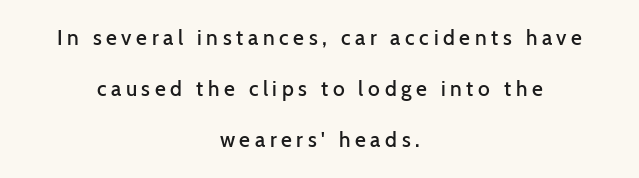
Q: Is the text bold? A: Semi-bold.
Q: Is the text italic (slanted)? A: No, it is upright.
Q: Is the text underlined? A: No.
Q: How is the paragraph aligned? A: Centered.
Q: Is the spacing between letters normal or unusually wide? A: Unusually wide.
Q: Is the spacing between lines tight, normal or loose? A: Loose.
